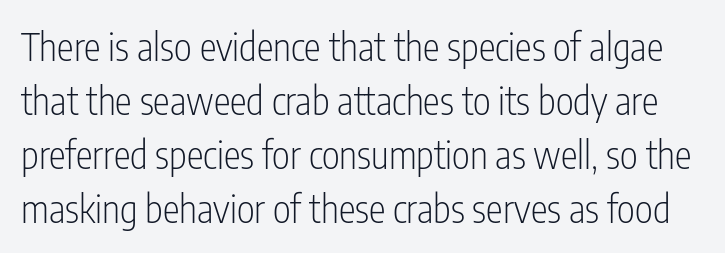
The image shows 38 px light, condensed sans-serif type, upright; set normal line spacing (1.42x), normal letter spacing, not underlined; low stroke contrast and a medium x-height.
